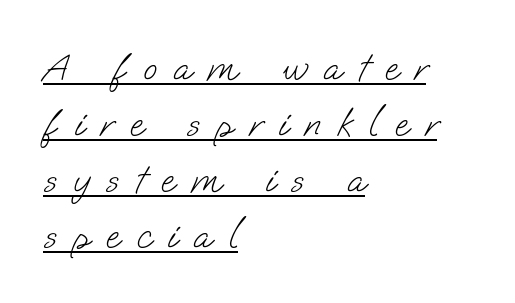
A typesetter would call this proportional, since set widths differ per character. Does extra space separate the letters? Yes, quite a lot of it. Typographically, this falls in the sans-serif category. The paragraph has a hard left edge and a soft right edge.
